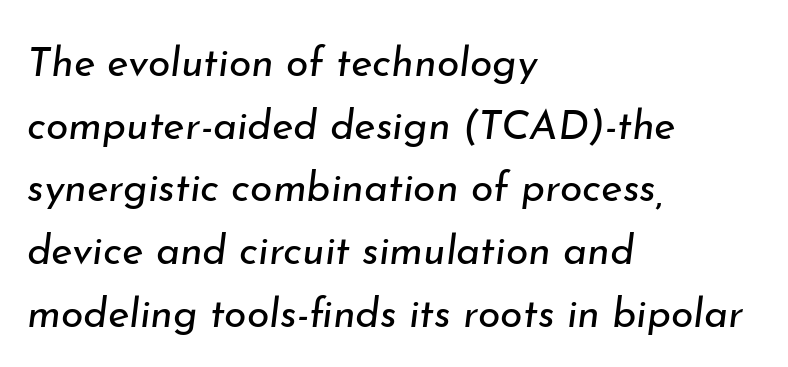
The weight tops out at a normal text grade. Varying glyph widths throughout — classic text-font behaviour. Descenders hang freely into open space. Baseline-to-baseline distance is the conventional proportion of letter height.
